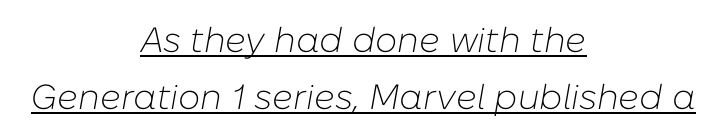
The image shows 35 px light type, italic (leaning right); set centered, normal line spacing (1.64x), normal letter spacing, underlined; low stroke contrast and a medium x-height.
